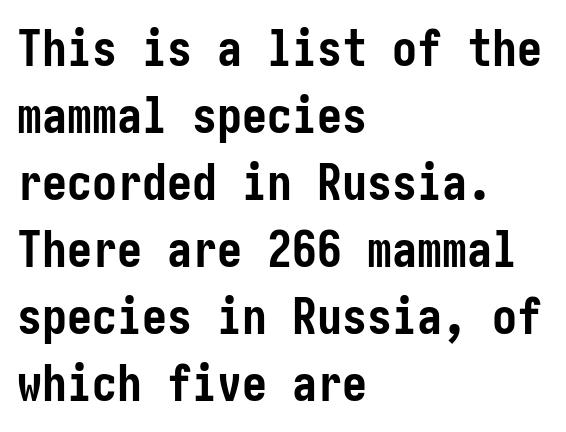
{"serif": "no", "italic": "no", "bold": "yes", "weight": "semibold", "width": "condensed", "stroke_contrast": "low", "x_height": "medium", "underline": "no", "align": "left", "line_spacing": "normal", "line_spacing_ratio": 1.34, "letter_spacing": "normal", "letter_spacing_em": 0.0, "glyph_px": 50}
